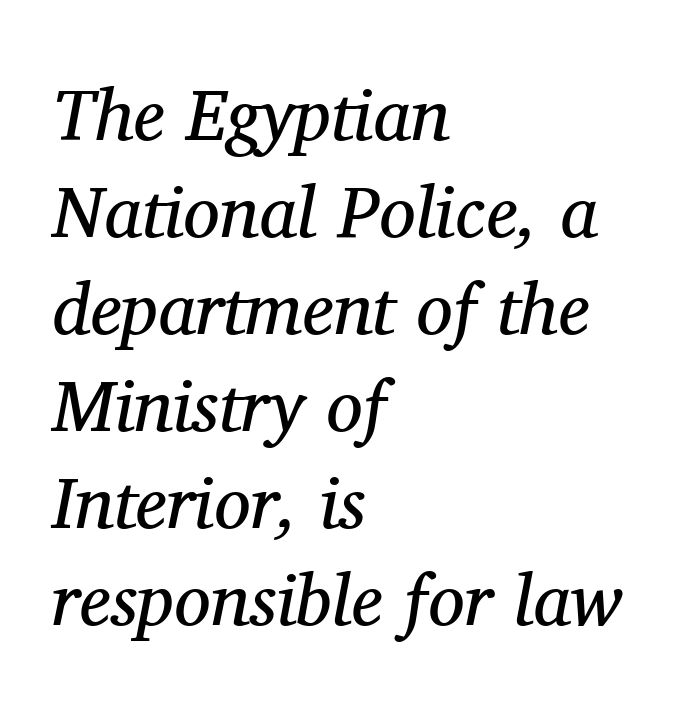
{"serif": "yes", "italic": "yes", "lean": "right", "slant_degrees": 11, "bold": "no", "weight": "regular", "width": "normal", "stroke_contrast": "medium", "x_height": "medium", "monospaced": "no", "underline": "no", "align": "left", "line_spacing": "normal", "line_spacing_ratio": 1.33, "letter_spacing": "normal", "letter_spacing_em": 0.0, "glyph_px": 73}
